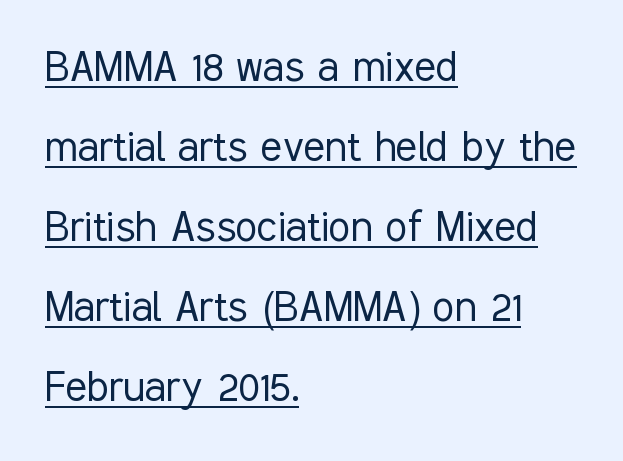
Q: Is the text bold? A: No.
Q: Is the text italic (slanted)? A: No, it is upright.
Q: Is the typeface a serif or a sans-serif typeface? A: Sans-serif.
Q: Is the text underlined? A: Yes.
Q: How is the paragraph aligned? A: Left-aligned.
Q: Is the spacing between letters normal or unusually wide? A: Normal.
Q: Is the spacing between lines tight, normal or loose? A: Normal.
Q: Width (condensed, normal, or wide)? A: Condensed.
Q: Stroke contrast? A: Low.
Q: x-height? A: Medium.
Q: Monospaced? A: No.
